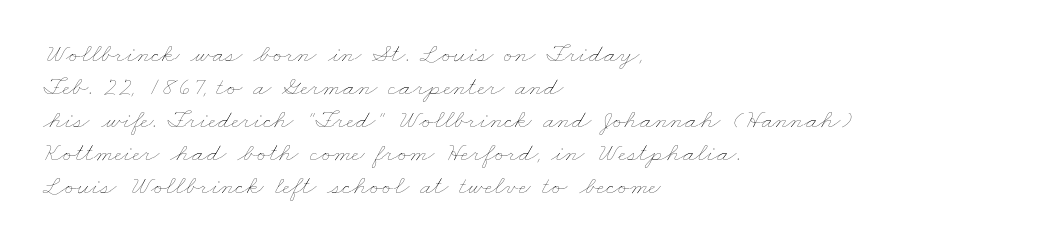
{"bold": "no", "underline": "no", "align": "left", "line_spacing_ratio": 1.22, "letter_spacing": "normal", "letter_spacing_em": 0.0, "glyph_px": 27}
